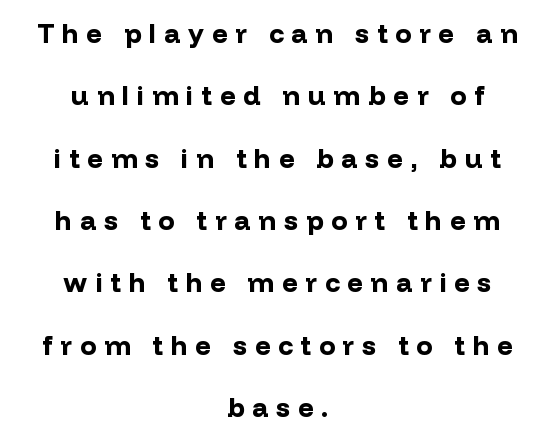
Q: Is the text bold? A: Yes.
Q: Is the text italic (slanted)? A: No, it is upright.
Q: Is the text underlined? A: No.
Q: How is the paragraph aligned? A: Centered.
Q: Is the spacing between letters normal or unusually wide? A: Unusually wide.
Q: Is the spacing between lines tight, normal or loose? A: Loose.
